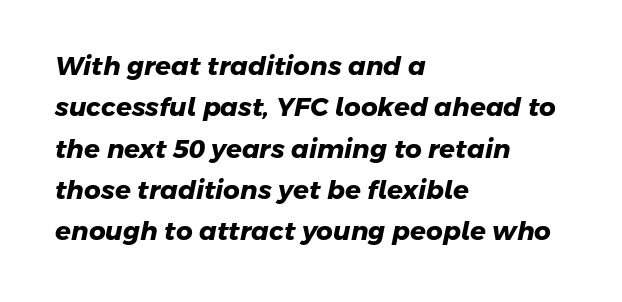
The image shows 26 px bold type; set left-aligned, normal line spacing (1.59x), normal letter spacing, not underlined.
